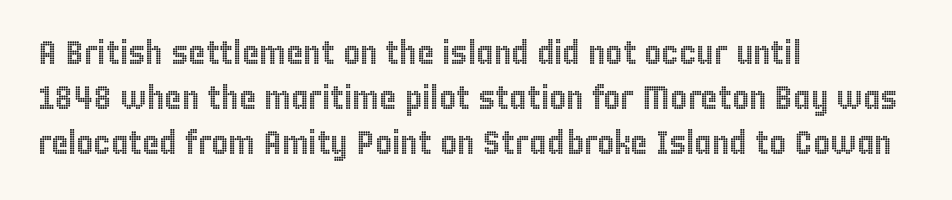
A typesetter would mark this as roman, not italic. You could not count columns in this text — the font is proportionally spaced. Regular leading. Letters rest on an invisible, unmarked baseline. Is the letter spacing exaggerated? No — it looks like the ordinary default. The paragraph has a hard left edge and a soft right edge.
